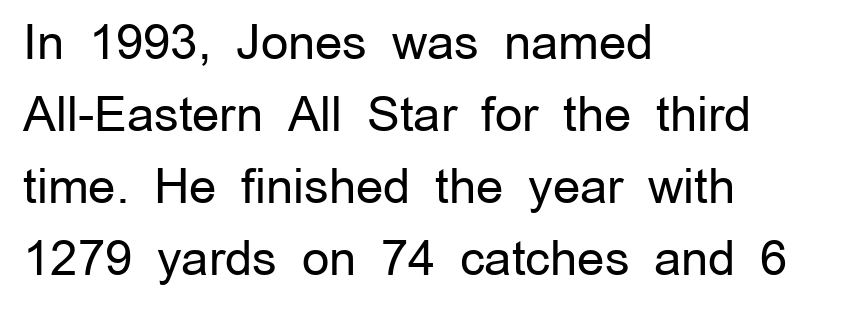
This rendering uses left alignment, leaving the right contour irregular. Nothing unusual about the tracking: characters are spaced as the font intends. The typeface has the unassuming heft of standard copy or less. Is this a sans? Yes — the strokes have no serifs. Spacing verdict: proportional, widths tailored to each character. Vertically, the passage feels balanced, rows spaced as you'd expect.
